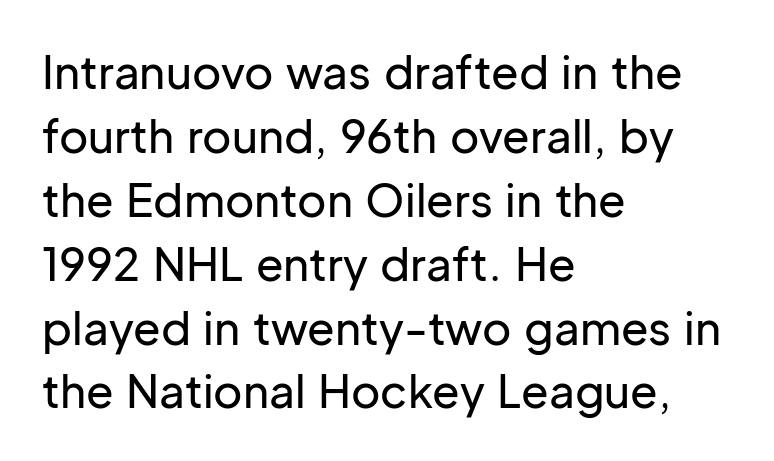
{"serif": "no", "italic": "no", "width": "normal", "stroke_contrast": "low", "x_height": "medium", "monospaced": "no", "underline": "no", "align": "left", "line_spacing": "normal", "line_spacing_ratio": 1.42, "letter_spacing": "normal", "letter_spacing_em": 0.0, "glyph_px": 45}
